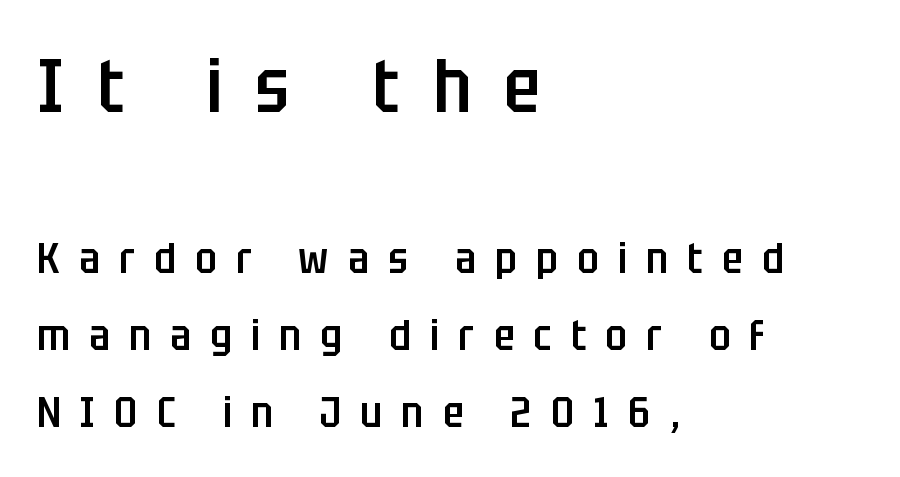
The image shows 75 px semibold, condensed sans-serif type, upright; set left-aligned, line spacing 1.78x, unusually wide letter spacing (+0.45 em), not underlined; the first (top) block is 1.74x larger; low stroke contrast and a large x-height.
